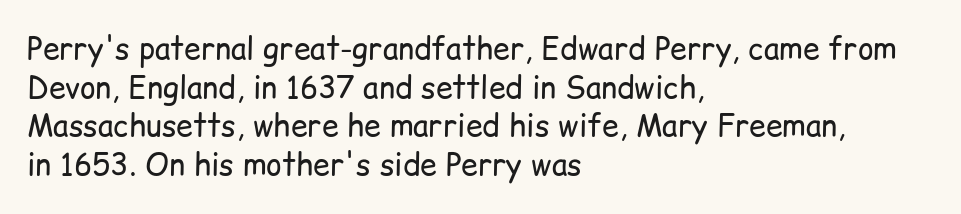
The image shows 30 px regular-weight sans-serif type, upright; set left-aligned, normal line spacing (1.29x), normal letter spacing, not underlined; low stroke contrast and a medium x-height.
